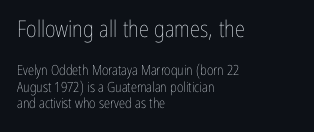
The image shows 23 px text type, upright; set left-aligned, line spacing 1.17x, normal letter spacing, not underlined; the first (top) block is 1.64x larger.
